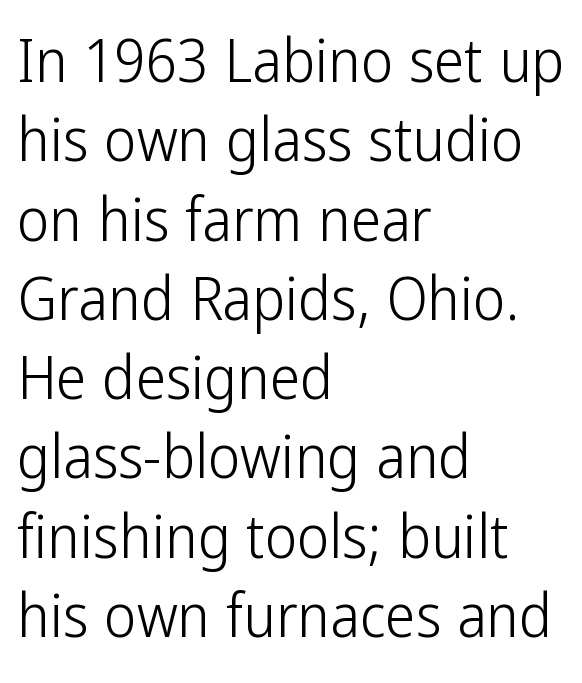
{"serif": "no", "italic": "no", "bold": "no", "weight": "light", "width": "condensed", "stroke_contrast": "low", "x_height": "medium", "monospaced": "no", "underline": "no", "align": "left", "line_spacing": "normal", "line_spacing_ratio": 1.3, "letter_spacing": "normal", "letter_spacing_em": 0.0, "glyph_px": 61}
